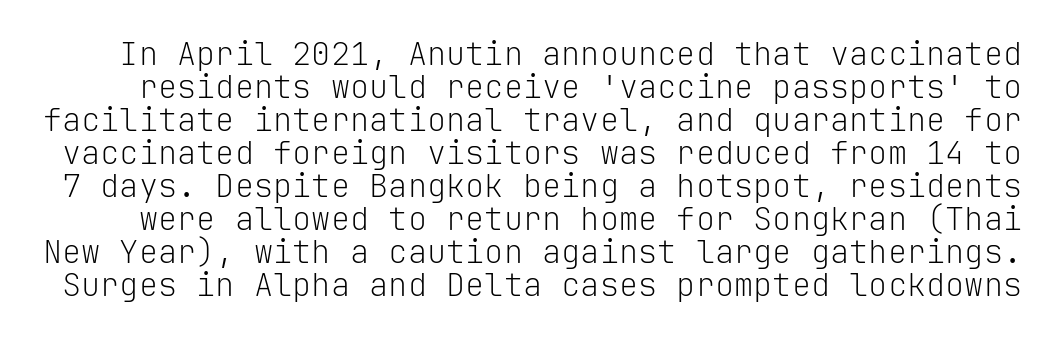
Unmarked baselines from the first word to the last. No feet cap the strokes, marking this as sans-serif type. Default kerning and tracking; the words read as compact shapes. What's the leading like? Squeezed, with rows nearly overlapping. Do the letters lean? They stand straight. Monospaced: the letters line up in strict vertical columns.
